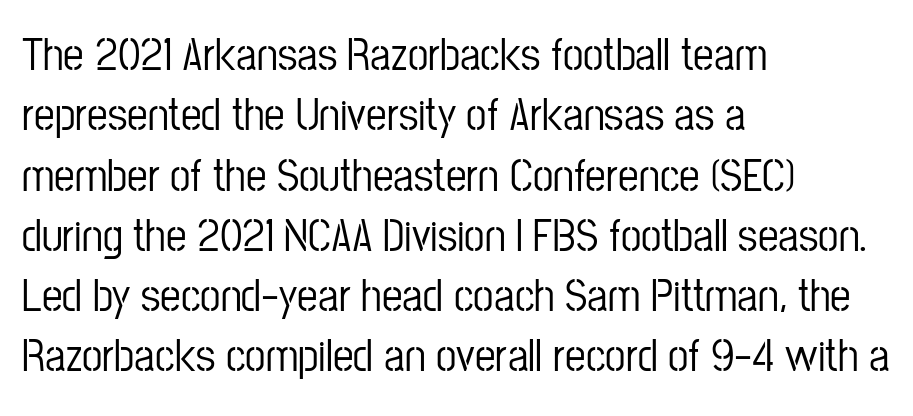
Proportional: the letters do not fall into vertical columns. You could call the tracking neutral — neither tight nor loose. The zone under the glyphs is completely vacant. In CSS terms this would be text-align: left. In terms of leading, this rendering sits right in the middle. Is this a sans? Yes — the strokes have no serifs.
